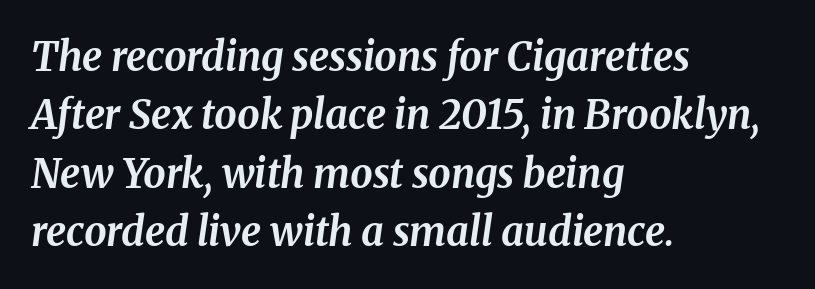
The image shows 40 px bold type, italic (leaning right); set left-aligned, normal line spacing (1.46x), normal letter spacing, not underlined; medium stroke contrast and a medium x-height.
